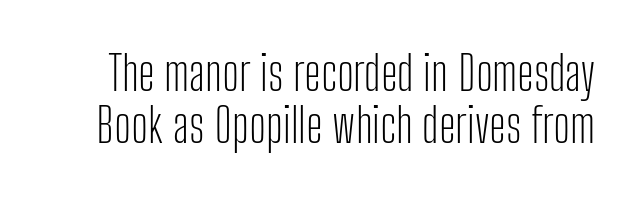
The image shows 48 px light, condensed sans-serif type, upright; set tight line spacing (1.09x), normal letter spacing, not underlined; low stroke contrast and a medium x-height.
